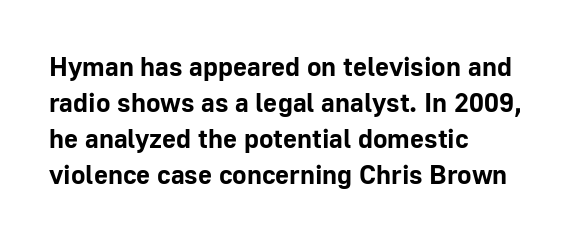
{"italic": "no", "bold": "yes", "underline": "no", "align": "left", "line_spacing": "normal", "line_spacing_ratio": 1.33, "letter_spacing": "normal", "letter_spacing_em": 0.0, "glyph_px": 27}
